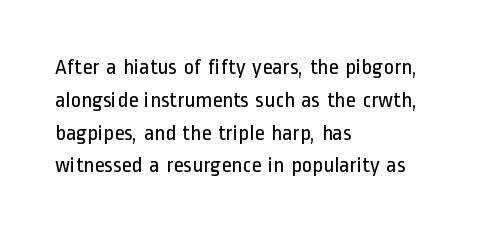
Descender tails drop into unmarked territory. Vertically, the passage feels balanced, rows spaced as you'd expect. The typesetter chose a ragged-right arrangement here. The typography opts for an upright posture over an oblique one. The rendering keeps characters at their native spacing. Stroke mass is kept to a normal reading level or below.
